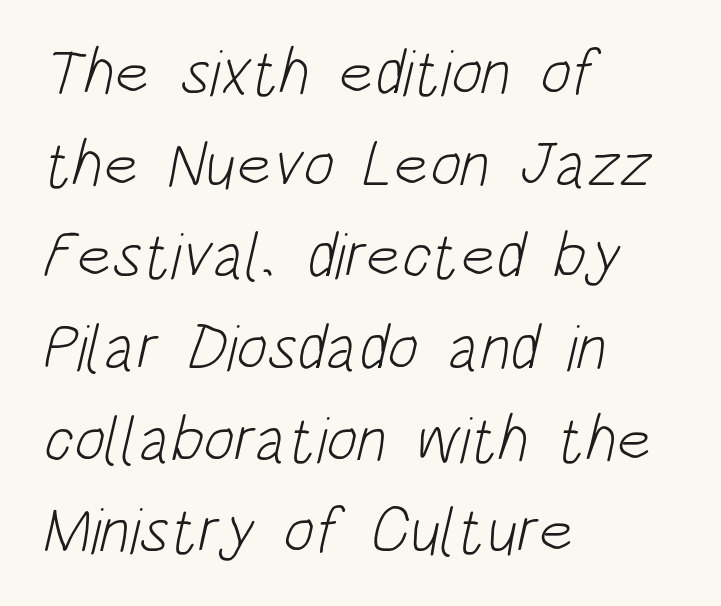
This reads as an unemphasized weight, regular at the heaviest. The text was rendered using a sans face with plain stroke endings. Is the block centered? No — it sits flush against the left margin. How would I describe the line gaps? Plain and ordinary.
